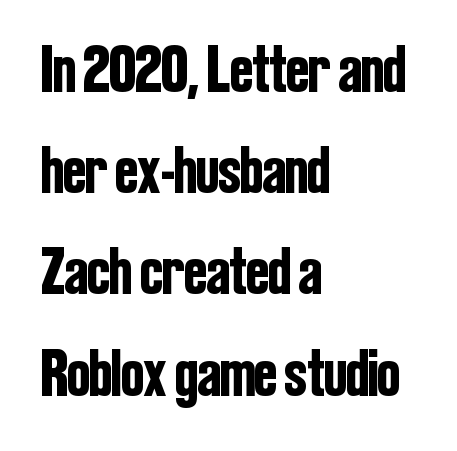
{"serif": "no", "italic": "no", "width": "condensed", "stroke_contrast": "low", "x_height": "medium", "monospaced": "no", "underline": "no", "align": "left", "line_spacing": "normal", "line_spacing_ratio": 1.51, "letter_spacing": "normal", "letter_spacing_em": 0.0, "glyph_px": 67}
